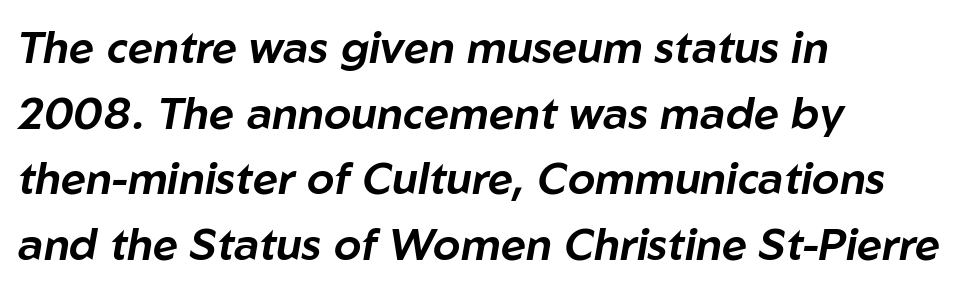
Caption: multi-line text, flush left, ragged right. No word sits above an underline. What stands out about the letter spacing? Nothing — it is the standard amount. The block of text has a typical density, with ordinary space between rows. The specimen reads as italic at a glance.
